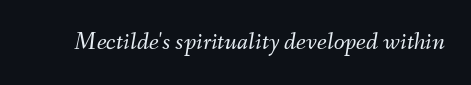
Q: Is the text bold? A: No.
Q: Is the text italic (slanted)? A: Yes, it leans right by about 9 degrees.
Q: Is the text underlined? A: No.
Q: Is the spacing between letters normal or unusually wide? A: Normal.
